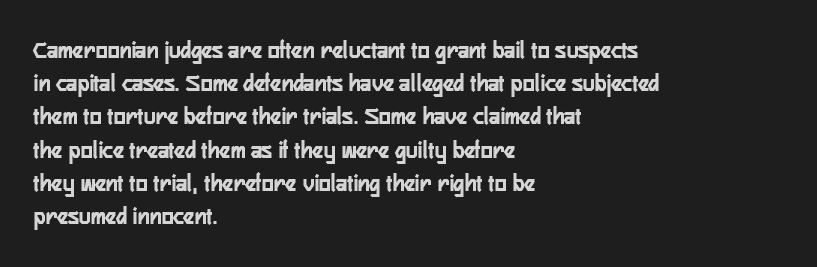
Q: Is the text bold? A: Yes.
Q: Is the text italic (slanted)? A: No, it is upright.
Q: Is the text underlined? A: No.
Q: How is the paragraph aligned? A: Left-aligned.
Q: Is the spacing between letters normal or unusually wide? A: Normal.
Q: Is the spacing between lines tight, normal or loose? A: Normal.
